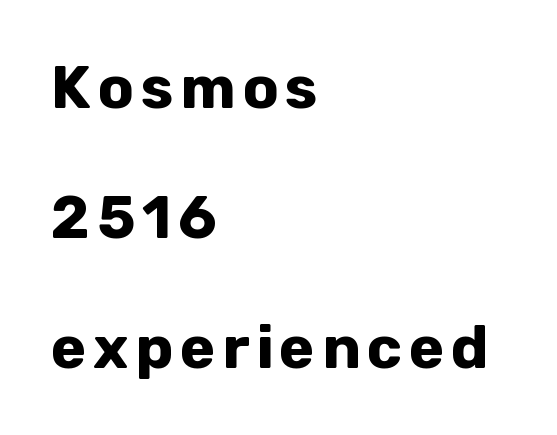
Short and long lines alike share a common starting point at left. Plain, unruled lines of type. To sum up the face: it is a sans, with no serifs. This sample has the flowing, uneven cadence of proportional lettering.
